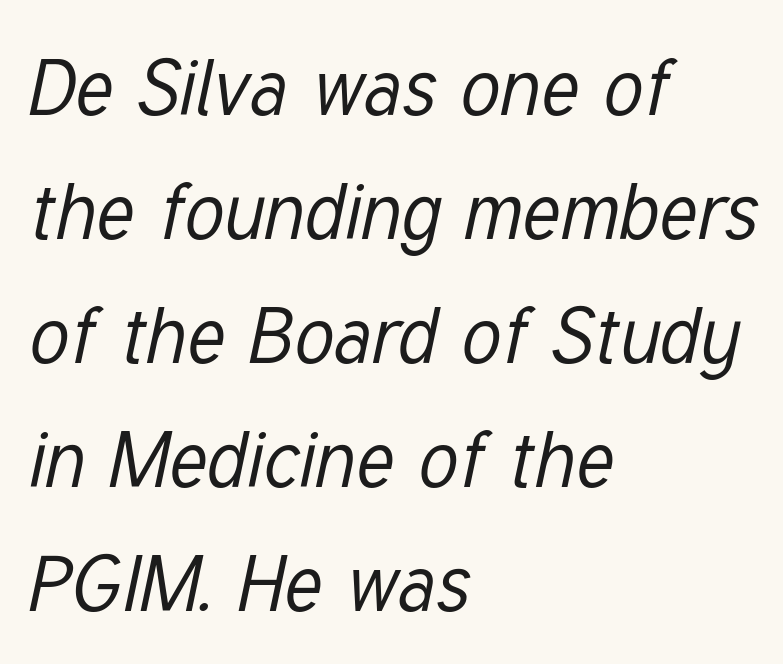
Q: Is the text bold? A: No.
Q: Is the text italic (slanted)? A: Yes, it leans right by about 12 degrees.
Q: Is the text underlined? A: No.
Q: How is the paragraph aligned? A: Left-aligned.
Q: Is the spacing between letters normal or unusually wide? A: Normal.
Q: Is the spacing between lines tight, normal or loose? A: Normal.
Q: Width (condensed, normal, or wide)? A: Condensed.
Q: Stroke contrast? A: Low.
Q: x-height? A: Medium.
Q: Monospaced? A: No.
